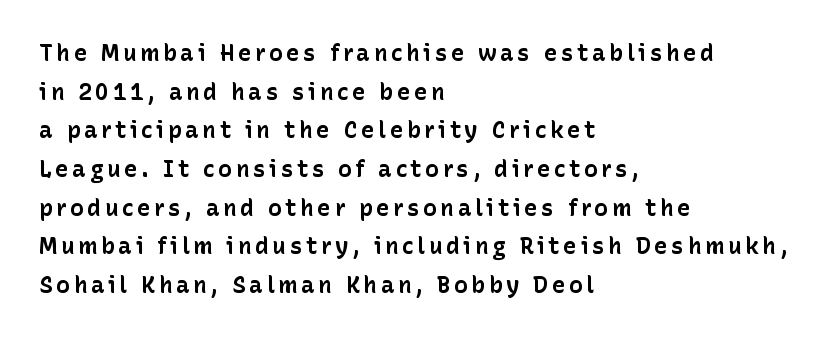
The image shows 23 px bold type, upright; set left-aligned, normal line spacing (1.68x), not underlined.
